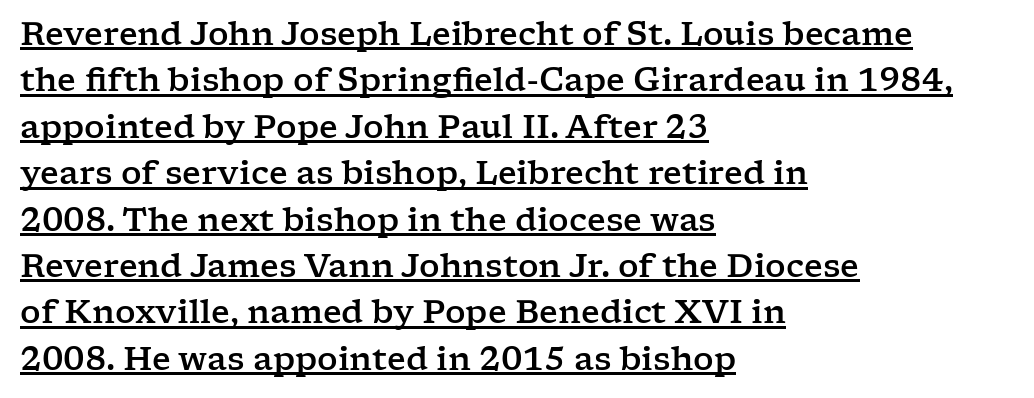
{"serif": "yes", "italic": "no", "width": "wide", "stroke_contrast": "low", "x_height": "medium", "monospaced": "no", "underline": "yes", "align": "left", "line_spacing": "normal", "line_spacing_ratio": 1.45, "letter_spacing": "normal", "letter_spacing_em": 0.0, "glyph_px": 32}
